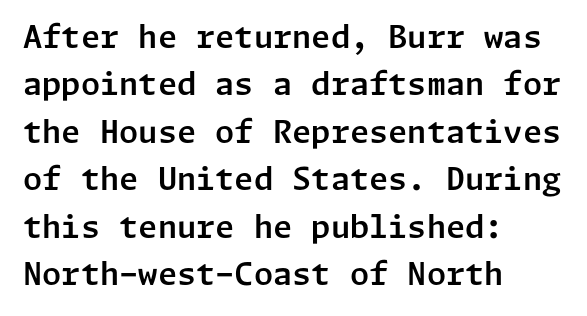
Bare-footed words on every line. The typesetter chose a ragged-right arrangement here. No italicization has been applied; the sample stays upright. Leading: standard.
